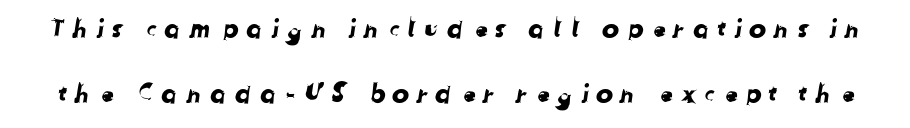
The image shows 26 px text type; set loose line spacing (2.5x), unusually wide letter spacing (+0.25 em), not underlined.
